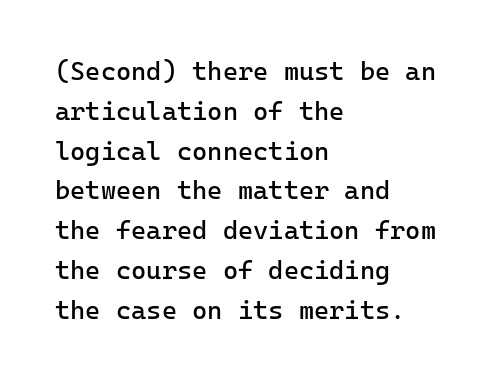
Q: Is the text bold? A: No.
Q: Is the text italic (slanted)? A: No, it is upright.
Q: Is the text underlined? A: No.
Q: How is the paragraph aligned? A: Left-aligned.
Q: Is the spacing between letters normal or unusually wide? A: Normal.
Q: Is the spacing between lines tight, normal or loose? A: Normal.
